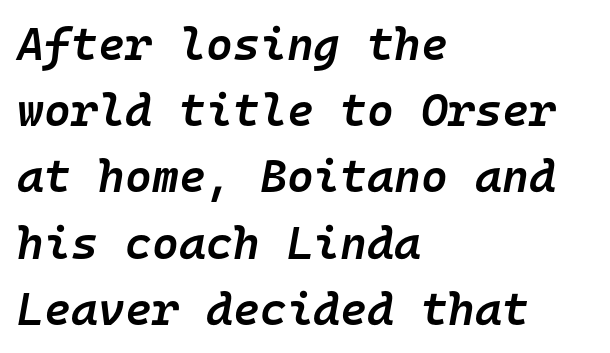
The image shows 46 px semibold type, italic (leaning right), monospaced; set left-aligned, normal line spacing (1.44x), normal letter spacing, not underlined; low stroke contrast and a medium x-height.
